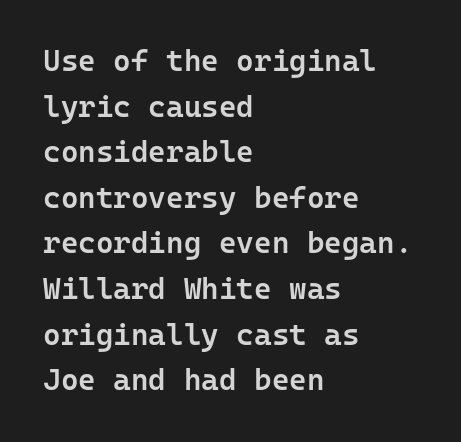
The image shows 30 px semibold sans-serif type, upright; set left-aligned, normal line spacing (1.52x), normal letter spacing, not underlined; low stroke contrast and a medium x-height.
